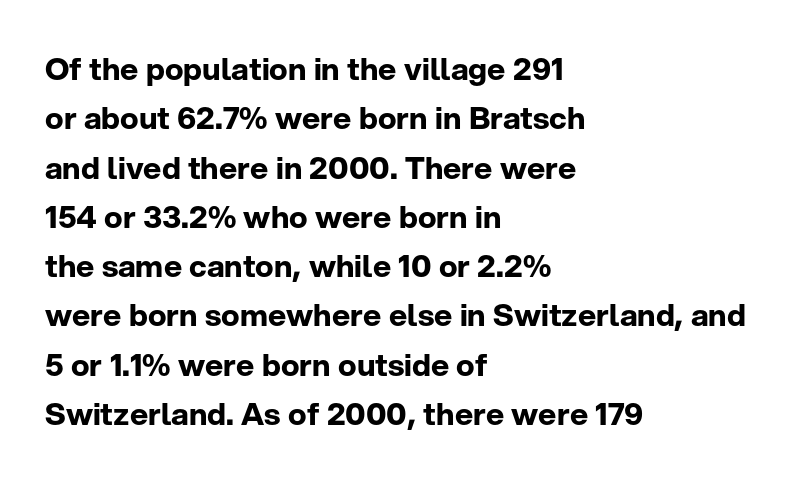
{"serif": "no", "italic": "no", "bold": "yes", "weight": "bold", "width": "normal", "stroke_contrast": "low", "x_height": "medium", "monospaced": "no", "underline": "no", "align": "left", "line_spacing": "normal", "line_spacing_ratio": 1.59, "letter_spacing": "normal", "letter_spacing_em": 0.0, "glyph_px": 31}
